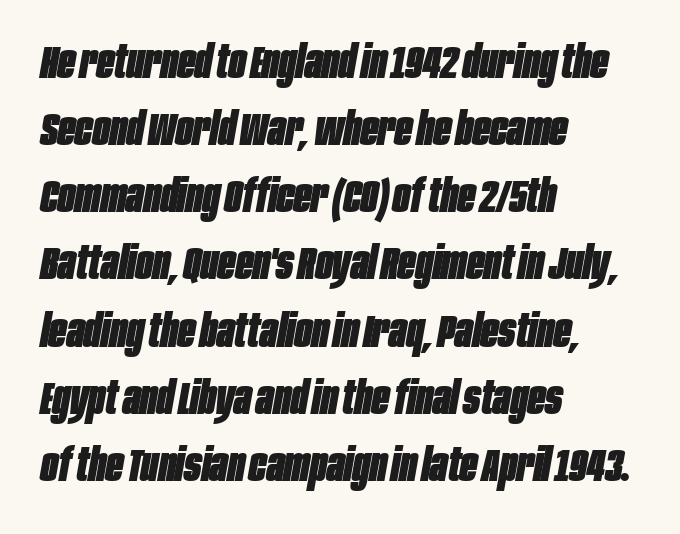
The image shows 46 px heavy, condensed type, italic (leaning right); set left-aligned, normal line spacing (1.46x), normal letter spacing, not underlined; low stroke contrast and a large x-height.
